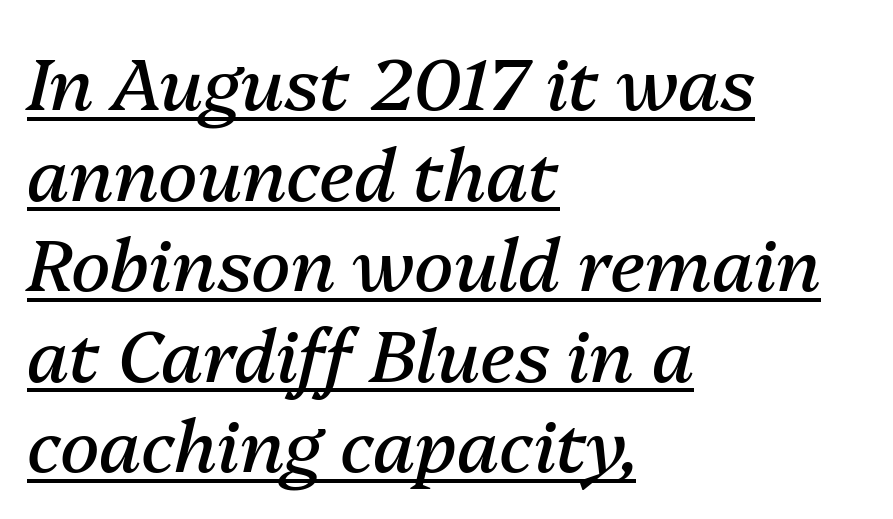
The image shows 73 px regular-weight type, italic (leaning right); set left-aligned, line spacing 1.24x, normal letter spacing, underlined; medium stroke contrast and a medium x-height.
